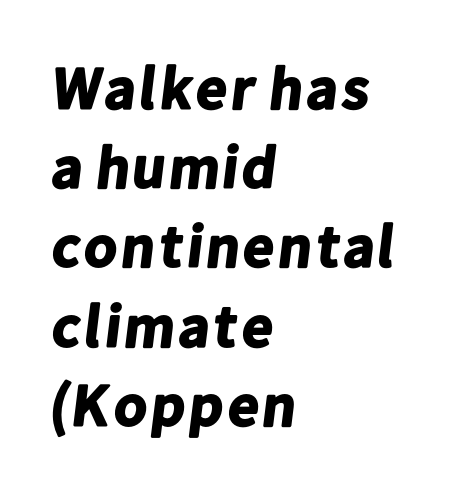
The rows are spaced the way most documents space them. Heft: maximum for text — a bold. Each row of text sits above clean, open space. Nope, no serifs anywhere on these letters.
